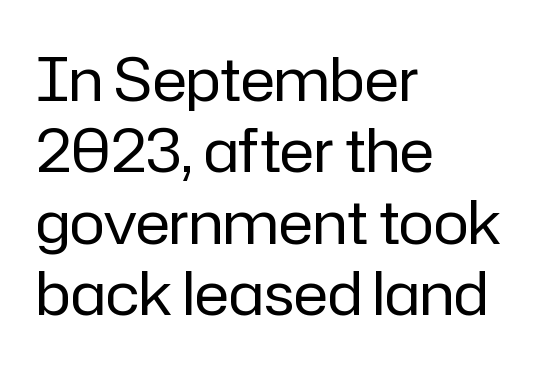
{"serif": "no", "italic": "no", "bold": "no", "weight": "regular", "width": "normal", "stroke_contrast": "low", "x_height": "medium", "monospaced": "no", "underline": "no", "align": "left", "line_spacing_ratio": 1.21, "letter_spacing": "normal", "letter_spacing_em": 0.0, "glyph_px": 59}
